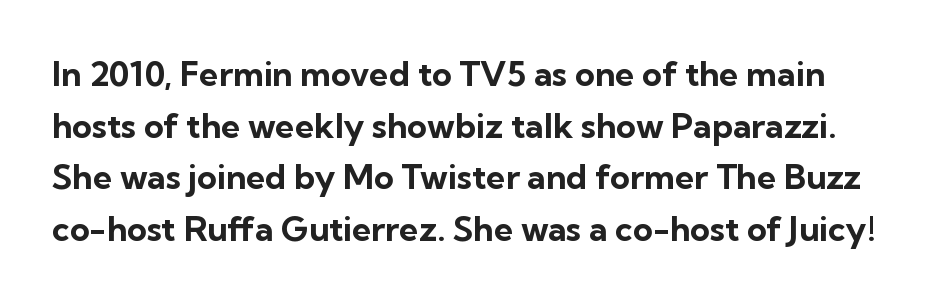
{"serif": "no", "italic": "no", "bold": "yes", "weight": "bold", "width": "normal", "stroke_contrast": "low", "x_height": "medium", "monospaced": "no", "underline": "no", "line_spacing": "normal", "line_spacing_ratio": 1.52, "letter_spacing": "normal", "letter_spacing_em": 0.0, "glyph_px": 34}
